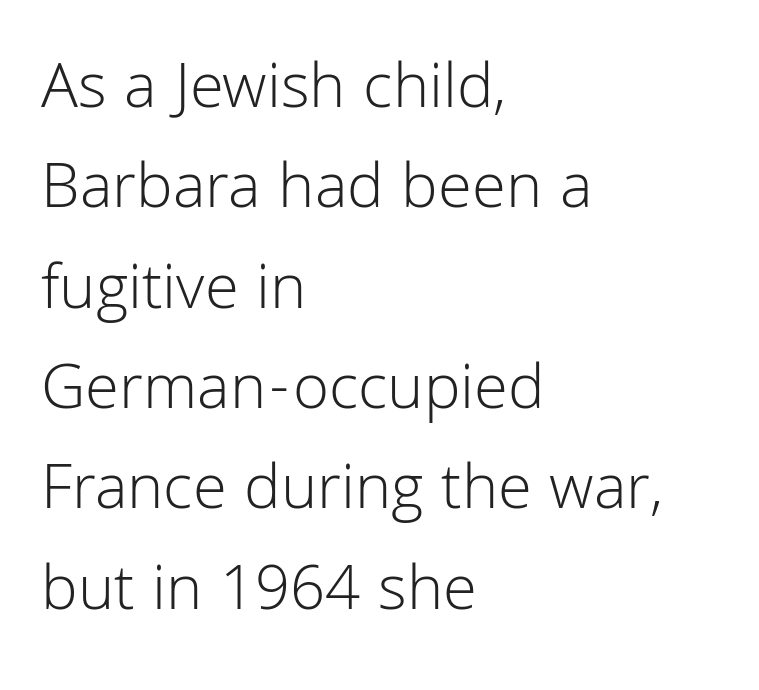
Caption: multi-line text, flush left, ragged right. Stems here are at most as thick as an everyday book face. Each letter's strokes conclude bluntly, with no projecting serifs. Summary of vertical rhythm: regular, with standard interline spacing.
